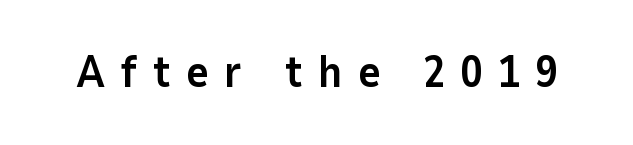
{"serif": "no", "italic": "no", "bold": "yes", "weight": "bold", "width": "normal", "stroke_contrast": "low", "x_height": "medium", "monospaced": "no", "underline": "no", "letter_spacing": "wide", "letter_spacing_em": 0.35, "glyph_px": 44}
